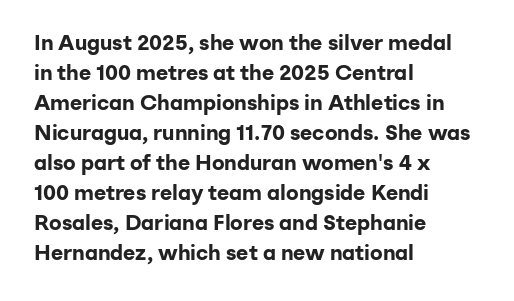
The image shows 21 px bold type, upright; set left-aligned, normal line spacing (1.43x), normal letter spacing, not underlined.
